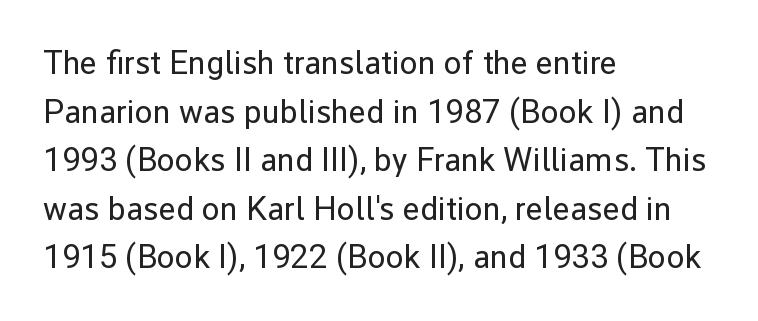
Q: Is the text bold? A: No.
Q: Is the text italic (slanted)? A: No, it is upright.
Q: Is the typeface a serif or a sans-serif typeface? A: Sans-serif.
Q: Is the text underlined? A: No.
Q: How is the paragraph aligned? A: Left-aligned.
Q: Is the spacing between letters normal or unusually wide? A: Normal.
Q: Is the spacing between lines tight, normal or loose? A: Normal.
Q: Width (condensed, normal, or wide)? A: Normal.
Q: Stroke contrast? A: Low.
Q: x-height? A: Medium.
Q: Monospaced? A: No.
